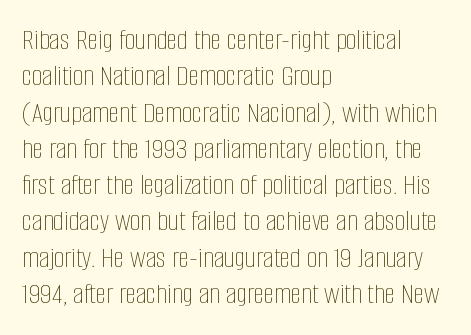
The passage shown has conventional tracking throughout. The passage shown is typed in a proportional face where columns would drift. Notice how the stems are strictly vertical — no italics here. Unbolded letterforms with no extra heft. The compositor pushed each line to the left boundary.
